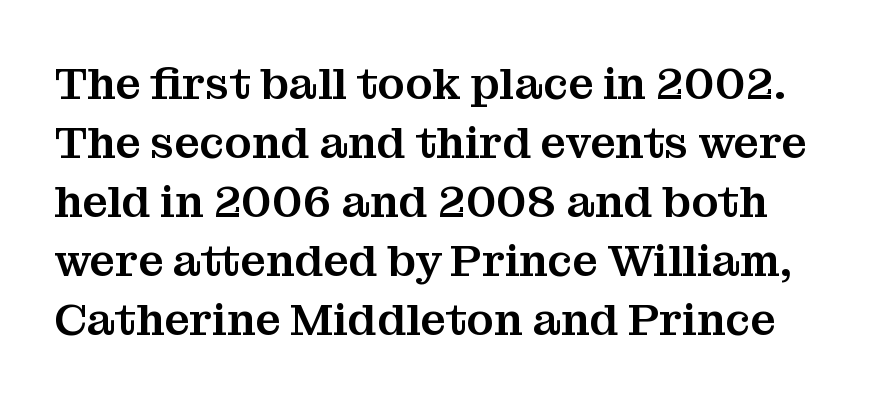
Q: Is the text italic (slanted)? A: No, it is upright.
Q: Is the typeface a serif or a sans-serif typeface? A: Serif.
Q: Is the text underlined? A: No.
Q: Is the spacing between letters normal or unusually wide? A: Normal.
Q: Is the spacing between lines tight, normal or loose? A: Normal.
Q: Width (condensed, normal, or wide)? A: Normal.
Q: Stroke contrast? A: Medium.
Q: x-height? A: Medium.
Q: Monospaced? A: No.
